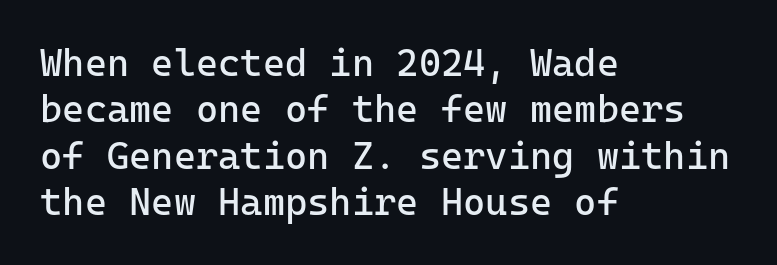
Reading down the block, your eye returns to a fixed left position each line. When letters stand straight like this, we call the style roman or upright. Letterform terminals end flat and unadorned throughout the passage. Tracking value appears to be zero — textbook default spacing. The weight would be labelled regular, book, light, or lighter still.
